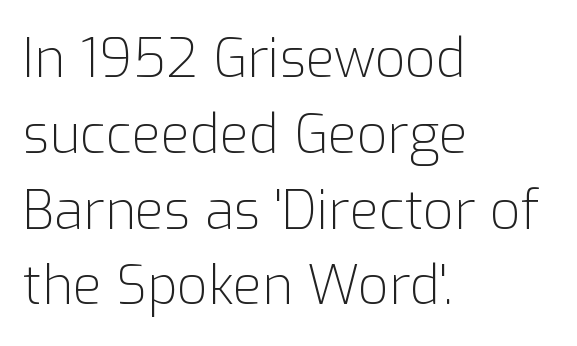
The image shows 53 px light sans-serif type, upright; set left-aligned, normal line spacing (1.43x), normal letter spacing, not underlined; low stroke contrast and a medium x-height.
